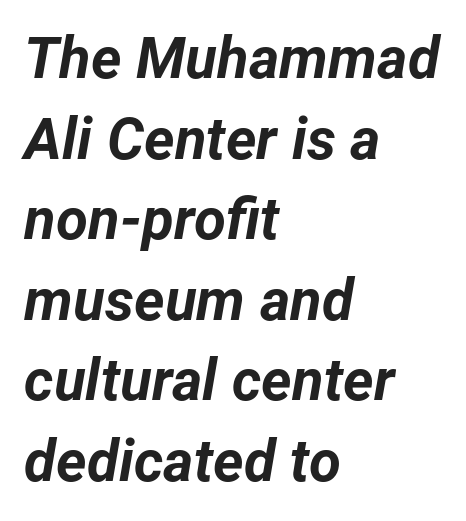
The image shows 58 px bold type, italic (leaning right); set left-aligned, normal line spacing (1.39x), normal letter spacing, not underlined; low stroke contrast and a medium x-height.
